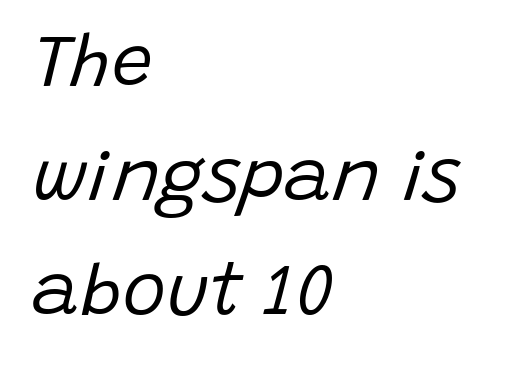
{"italic": "yes", "lean": "right", "slant_degrees": 15, "bold": "no", "weight": "regular", "width": "normal", "stroke_contrast": "low", "x_height": "large", "monospaced": "no", "underline": "no", "align": "left", "line_spacing": "normal", "line_spacing_ratio": 1.56, "letter_spacing": "normal", "letter_spacing_em": 0.0, "glyph_px": 73}
